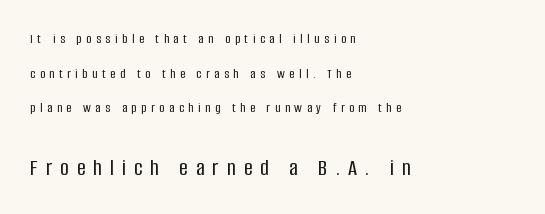
The image shows 24 px text type, upright; set left-aligned, loose line spacing (2.48x), unusually wide letter spacing (+0.33 em), not underlined; the second (bottom) block is 1.71x larger.
